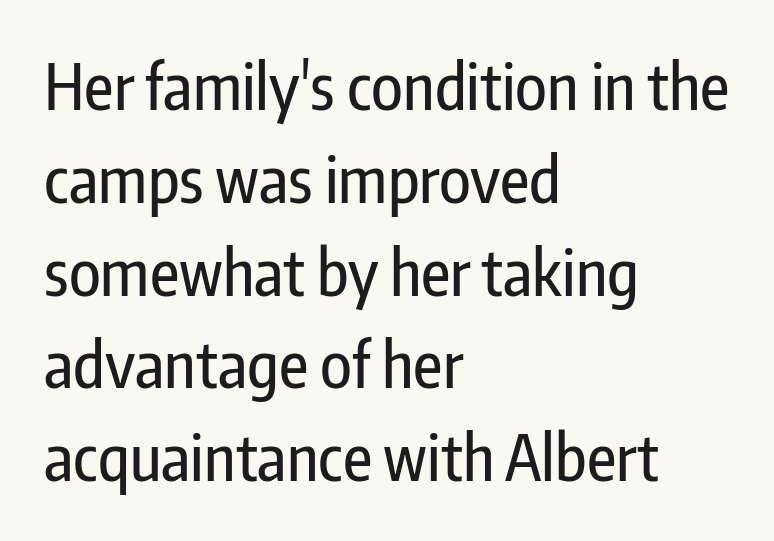
Q: Is the text italic (slanted)? A: No, it is upright.
Q: Is the typeface a serif or a sans-serif typeface? A: Sans-serif.
Q: Is the text underlined? A: No.
Q: How is the paragraph aligned? A: Left-aligned.
Q: Is the spacing between letters normal or unusually wide? A: Normal.
Q: Is the spacing between lines tight, normal or loose? A: Normal.
Q: Width (condensed, normal, or wide)? A: Condensed.
Q: Stroke contrast? A: Low.
Q: x-height? A: Medium.
Q: Monospaced? A: No.
